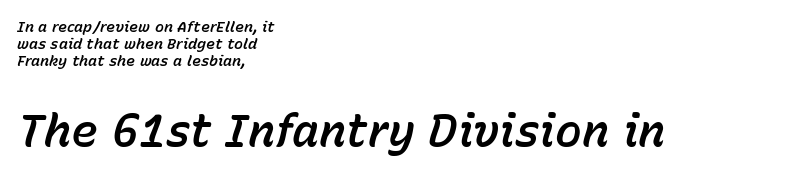
The image shows 45 px text type, italic (leaning right); set left-aligned, tight line spacing (1.13x), normal letter spacing, not underlined; the second (bottom) block is 3.0x larger; low stroke contrast and a medium x-height.
